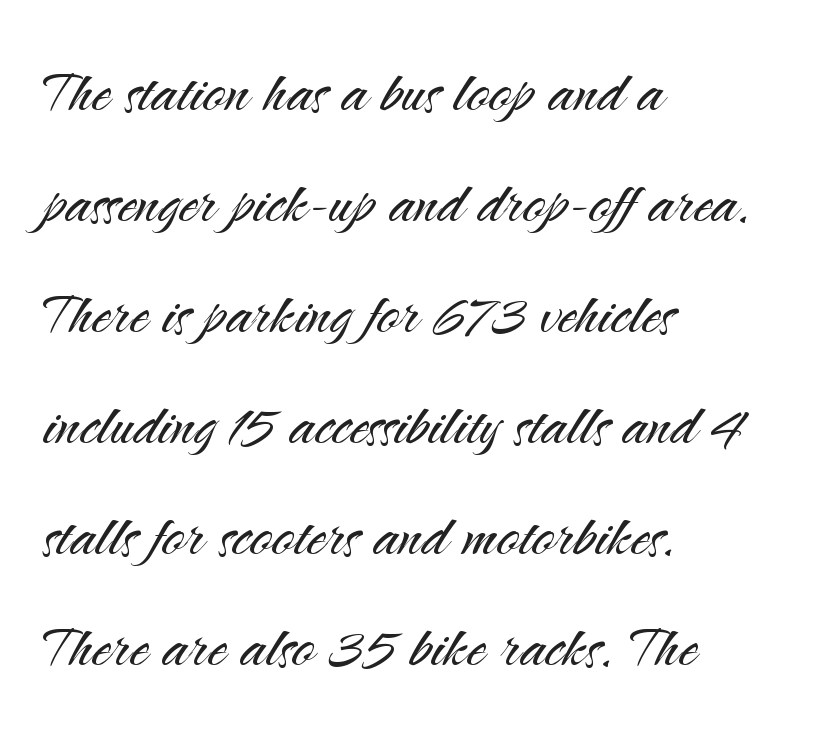
Q: Is the text bold? A: No.
Q: Is the text italic (slanted)? A: Yes.
Q: Is the typeface a serif or a sans-serif typeface? A: Sans-serif.
Q: Is the text underlined? A: No.
Q: How is the paragraph aligned? A: Left-aligned.
Q: Is the spacing between letters normal or unusually wide? A: Normal.
Q: Is the spacing between lines tight, normal or loose? A: Normal.
Q: Width (condensed, normal, or wide)? A: Normal.
Q: Stroke contrast? A: Medium.
Q: x-height? A: Small.
Q: Monospaced? A: No.
